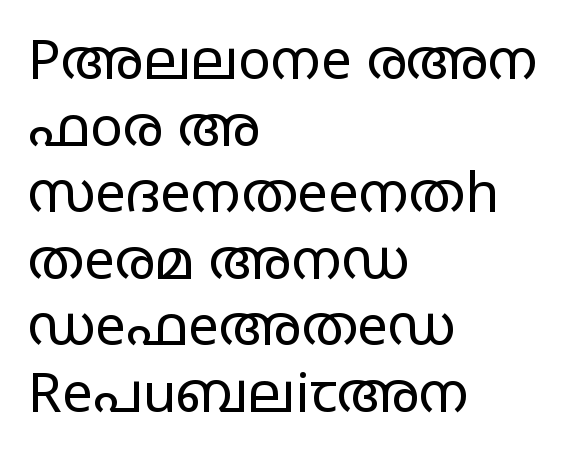
The image shows 55 px regular-weight, wide sans-serif type, upright; set left-aligned, line spacing 1.21x, normal letter spacing, not underlined; low stroke contrast and a large x-height.
